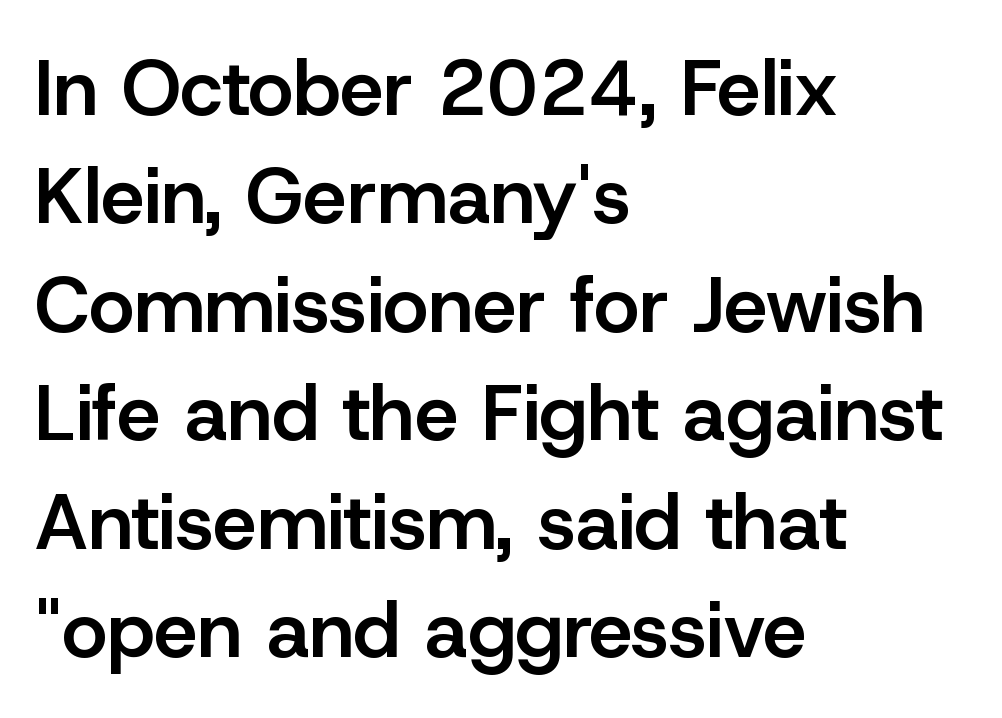
{"serif": "no", "italic": "no", "bold": "semi", "weight": "semibold", "width": "normal", "stroke_contrast": "low", "x_height": "medium", "monospaced": "no", "underline": "no", "align": "left", "line_spacing": "normal", "line_spacing_ratio": 1.39, "letter_spacing": "normal", "letter_spacing_em": 0.0, "glyph_px": 78}
